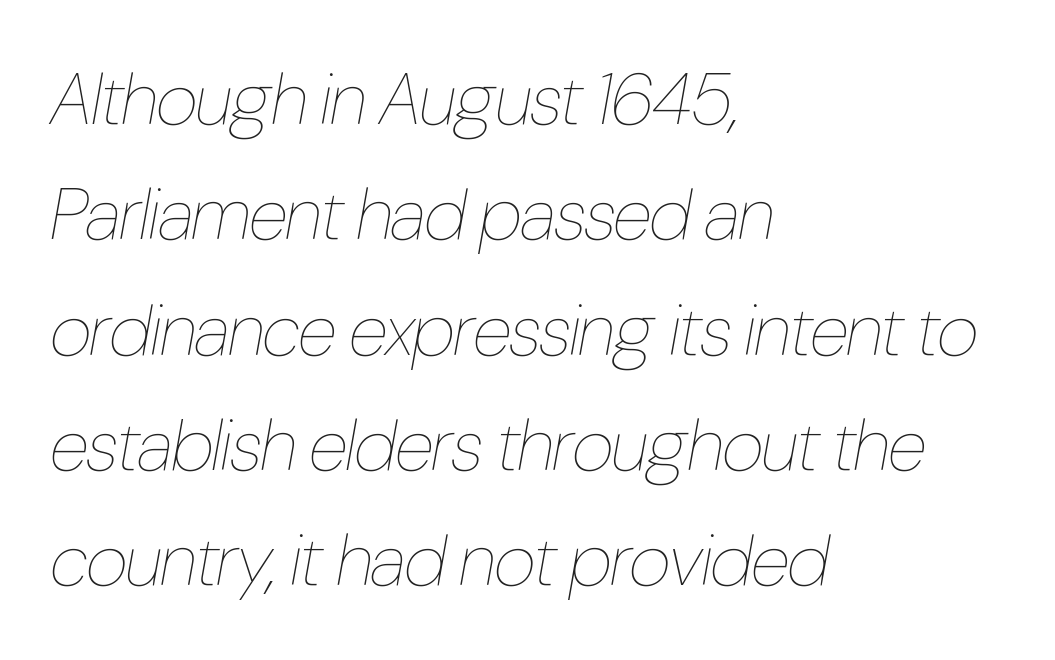
{"italic": "yes", "lean": "right", "slant_degrees": 10, "bold": "no", "weight": "thin", "width": "condensed", "stroke_contrast": "low", "x_height": "medium", "monospaced": "no", "underline": "no", "align": "left", "line_spacing": "normal", "line_spacing_ratio": 1.58, "letter_spacing": "normal", "letter_spacing_em": 0.0, "glyph_px": 73}
